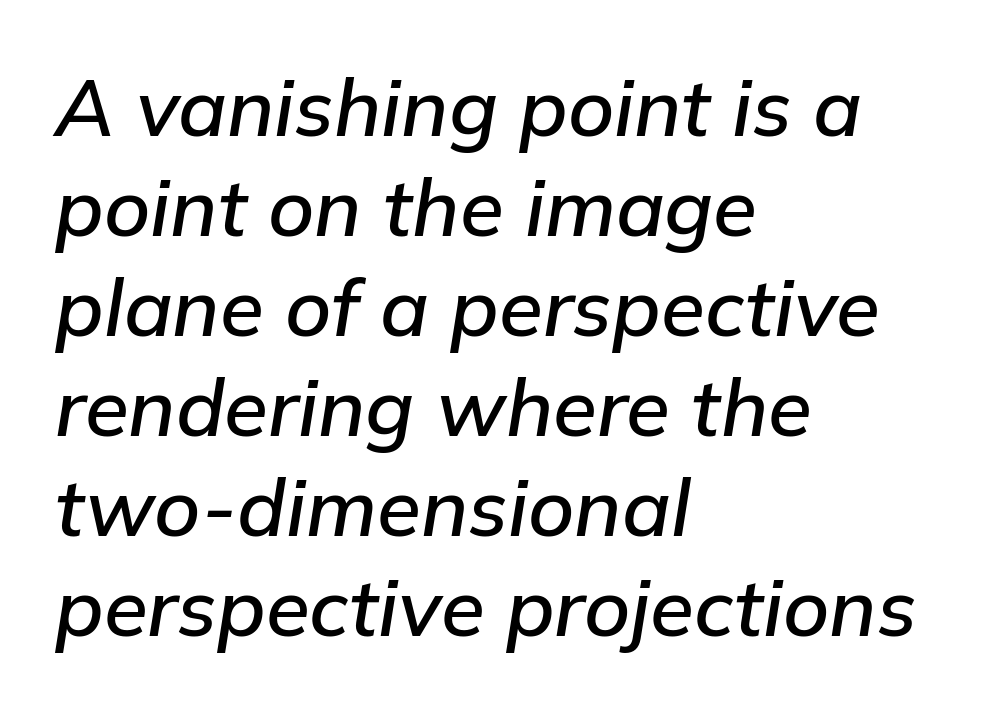
The image shows 80 px text type, italic (leaning right); set left-aligned, normal line spacing (1.25x), normal letter spacing, not underlined; low stroke contrast and a medium x-height.
